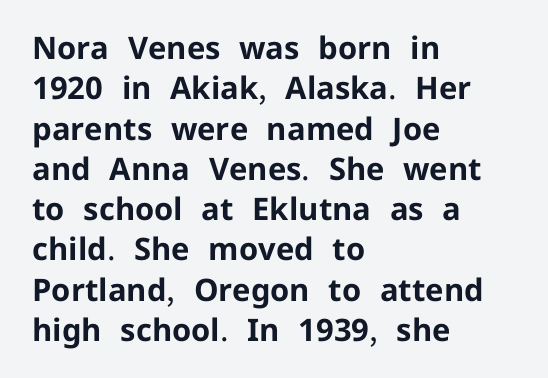
Q: Is the text bold? A: Yes.
Q: Is the text italic (slanted)? A: No, it is upright.
Q: Is the typeface a serif or a sans-serif typeface? A: Sans-serif.
Q: Is the text underlined? A: No.
Q: How is the paragraph aligned? A: Left-aligned.
Q: Is the spacing between letters normal or unusually wide? A: Normal.
Q: Is the spacing between lines tight, normal or loose? A: Normal.
Q: Width (condensed, normal, or wide)? A: Normal.
Q: Stroke contrast? A: Low.
Q: x-height? A: Medium.
Q: Monospaced? A: No.
